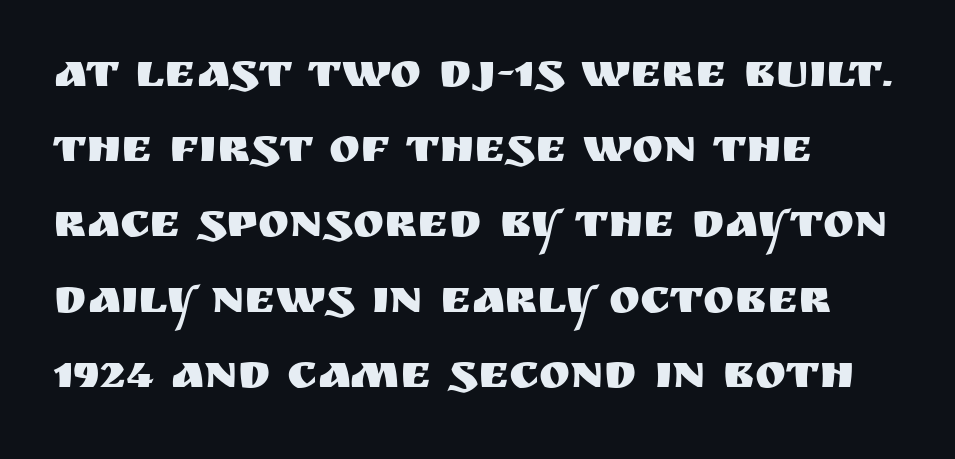
{"serif": "no", "italic": "no", "width": "normal", "stroke_contrast": "medium", "x_height": "large", "monospaced": "no", "underline": "no", "align": "left", "line_spacing": "normal", "line_spacing_ratio": 1.6, "letter_spacing": "normal", "letter_spacing_em": 0.0, "glyph_px": 47}
